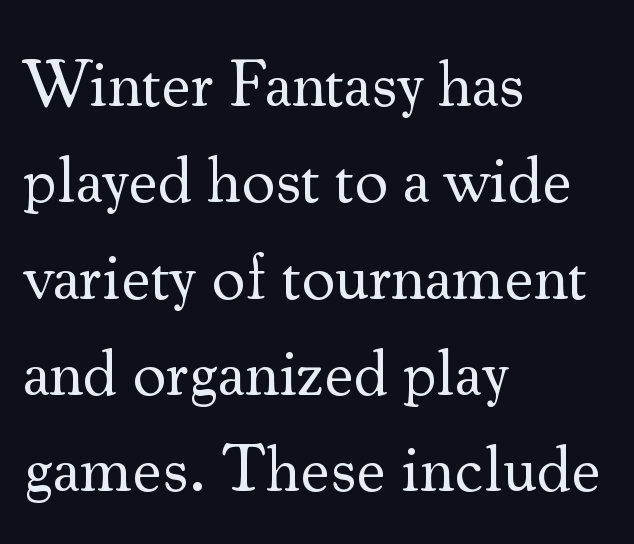
The image shows 66 px regular-weight serif type, upright; set left-aligned, normal line spacing (1.46x), normal letter spacing, not underlined; medium stroke contrast and a small x-height.
